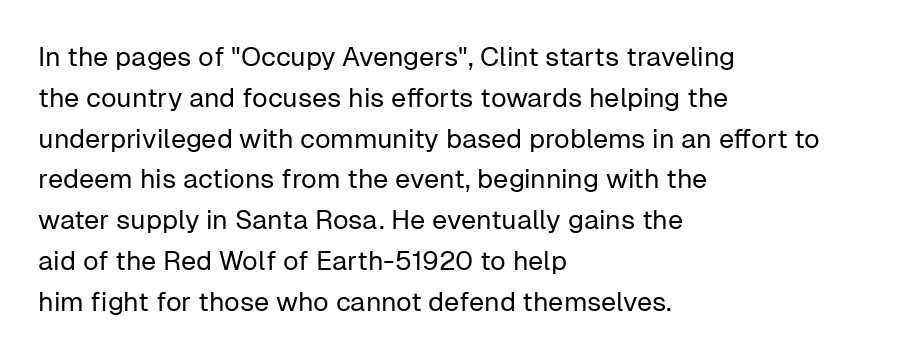
Q: Is the text bold? A: No.
Q: Is the text italic (slanted)? A: No, it is upright.
Q: Is the text underlined? A: No.
Q: How is the paragraph aligned? A: Left-aligned.
Q: Is the spacing between letters normal or unusually wide? A: Normal.
Q: Is the spacing between lines tight, normal or loose? A: Normal.
